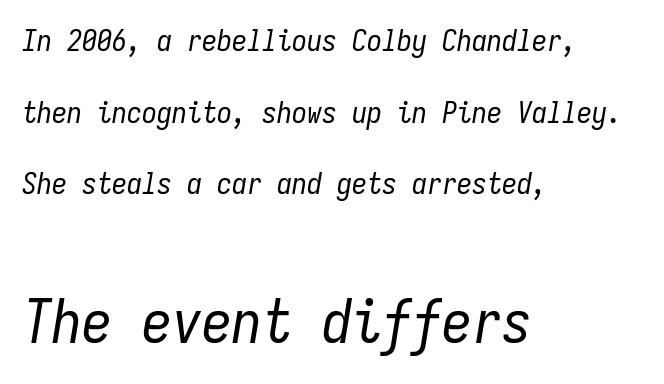
The image shows 60 px regular-weight, condensed type, italic (leaning right), monospaced; set left-aligned, loose line spacing (2.39x), normal letter spacing, not underlined; the second (bottom) block is 2.0x larger; low stroke contrast and a medium x-height.
